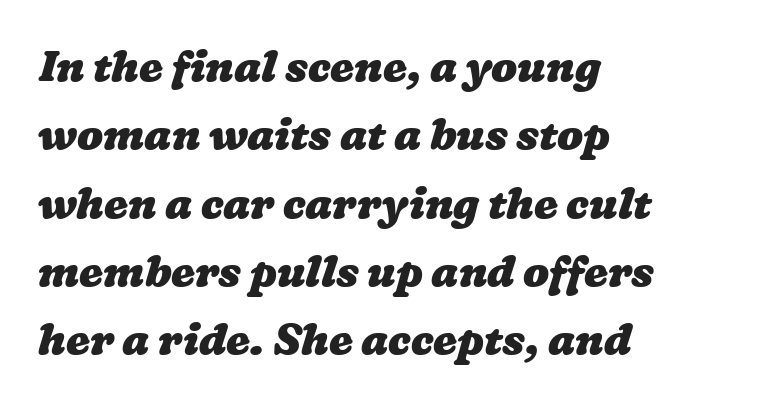
Layout note: lines flush left. The space beneath each line is pristine and unruled. Caption: standard tracking, unaltered. Each letter keeps its own natural width here, so spacing adapts to shape.
